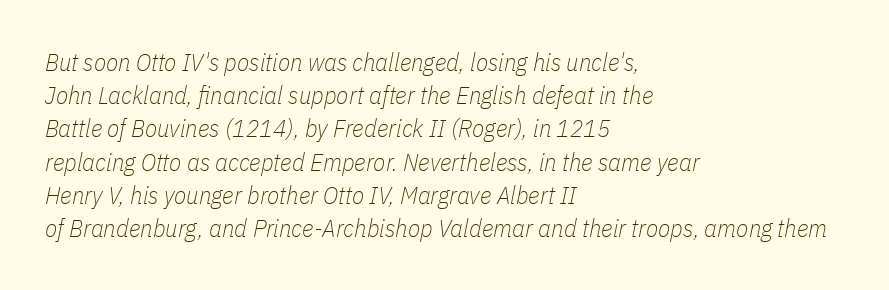
The image shows 25 px text type, italic (leaning right); set left-aligned, normal line spacing (1.33x), normal letter spacing, not underlined.
